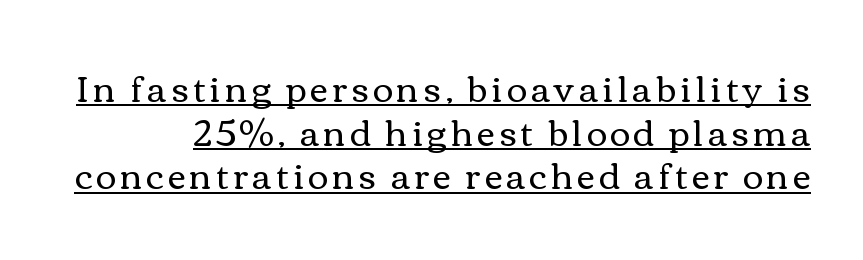
The image shows 35 px regular-weight, wide type, upright; set normal line spacing (1.25x), underlined; a medium x-height.
